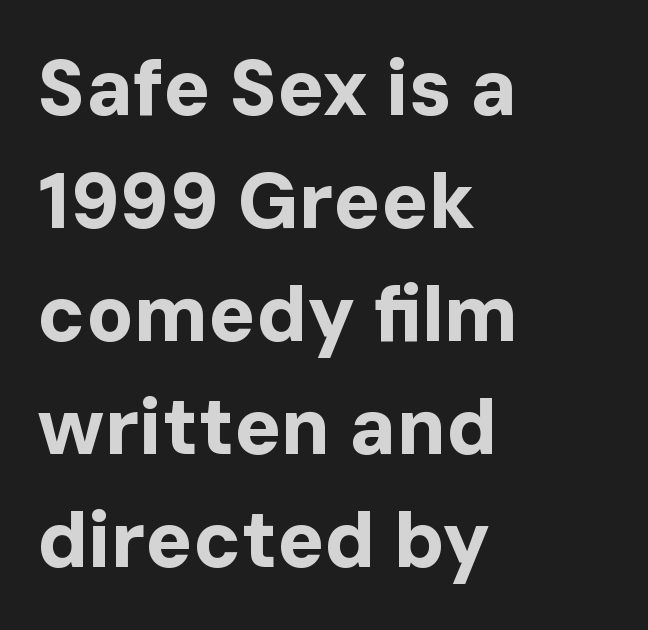
{"serif": "no", "italic": "no", "bold": "yes", "weight": "bold", "width": "normal", "stroke_contrast": "low", "x_height": "medium", "monospaced": "no", "underline": "no", "align": "left", "line_spacing": "normal", "line_spacing_ratio": 1.45, "letter_spacing": "normal", "letter_spacing_em": 0.0, "glyph_px": 78}
